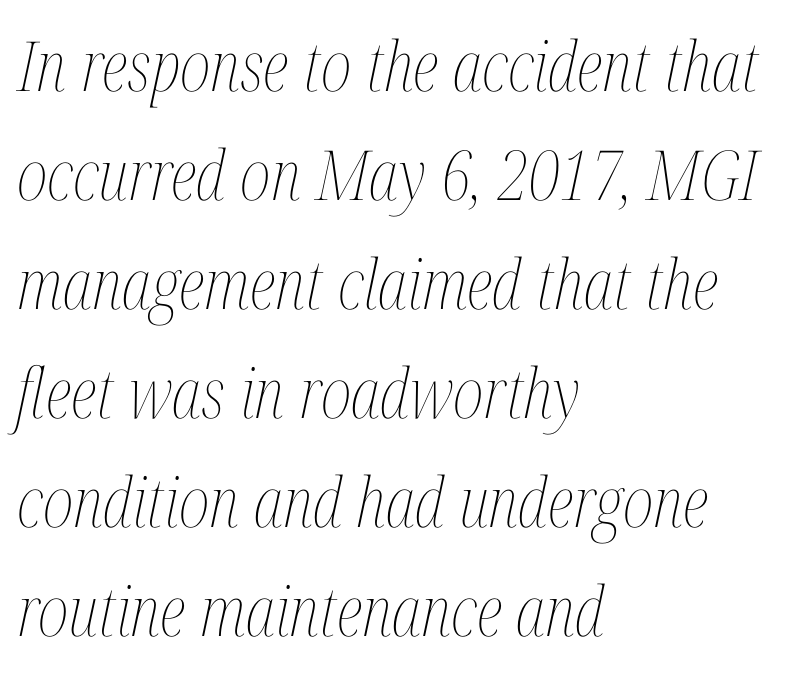
{"italic": "yes", "lean": "right", "slant_degrees": 12, "bold": "no", "weight": "thin", "width": "condensed", "stroke_contrast": "medium", "x_height": "medium", "monospaced": "no", "underline": "no", "align": "left", "line_spacing": "normal", "line_spacing_ratio": 1.58, "letter_spacing": "normal", "letter_spacing_em": 0.0, "glyph_px": 69}
